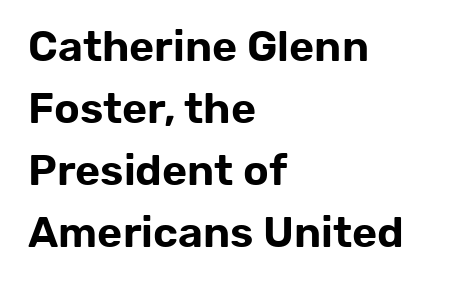
{"serif": "no", "italic": "no", "width": "normal", "stroke_contrast": "low", "x_height": "medium", "monospaced": "no", "underline": "no", "align": "left", "line_spacing": "normal", "line_spacing_ratio": 1.44, "letter_spacing": "normal", "letter_spacing_em": 0.0, "glyph_px": 43}
